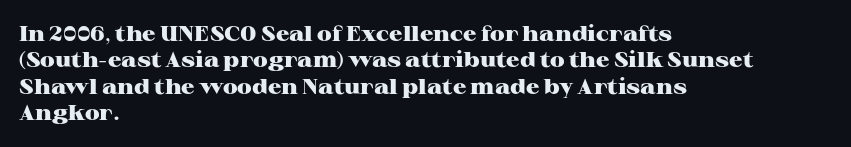
{"italic": "no", "bold": "yes", "underline": "no", "align": "left", "line_spacing": "normal", "line_spacing_ratio": 1.26, "letter_spacing": "normal", "letter_spacing_em": 0.0, "glyph_px": 21}
